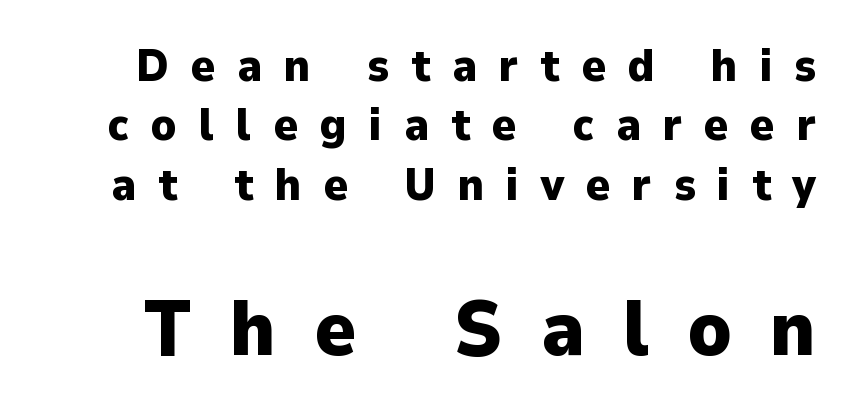
Q: Is the text bold? A: Yes.
Q: Is the text italic (slanted)? A: No, it is upright.
Q: Is the typeface a serif or a sans-serif typeface? A: Sans-serif.
Q: Is the text underlined? A: No.
Q: Is the spacing between letters normal or unusually wide? A: Unusually wide.
Q: Is the spacing between lines tight, normal or loose? A: Normal.
Q: Which block of text is set in a larger size, the first (top) or the second (bottom)? A: The second (bottom) one.
Q: Width (condensed, normal, or wide)? A: Normal.
Q: Stroke contrast? A: Low.
Q: x-height? A: Medium.
Q: Monospaced? A: No.
